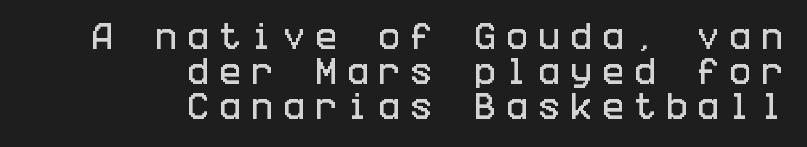
Q: Is the text italic (slanted)? A: No, it is upright.
Q: Is the typeface a serif or a sans-serif typeface? A: Sans-serif.
Q: Is the text underlined? A: No.
Q: How is the paragraph aligned? A: Right-aligned.
Q: Is the spacing between letters normal or unusually wide? A: Unusually wide.
Q: Width (condensed, normal, or wide)? A: Condensed.
Q: Stroke contrast? A: Low.
Q: x-height? A: Large.
